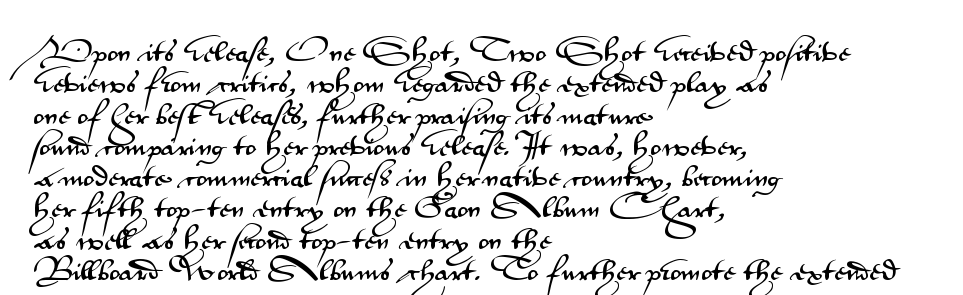
{"underline": "no", "align": "left", "line_spacing": "normal", "line_spacing_ratio": 1.36, "letter_spacing": "normal", "letter_spacing_em": 0.0, "glyph_px": 23}
